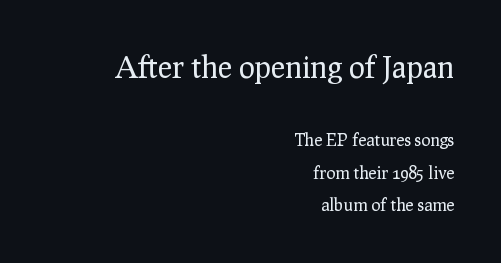
{"serif": "yes", "italic": "no", "bold": "no", "weight": "regular", "width": "normal", "stroke_contrast": "low", "x_height": "medium", "monospaced": "no", "underline": "no", "align": "right", "line_spacing": "loose", "line_spacing_ratio": 1.91, "letter_spacing": "normal", "letter_spacing_em": 0.0, "larger_block": "first", "size_ratio": 1.76, "glyph_px": 30}
